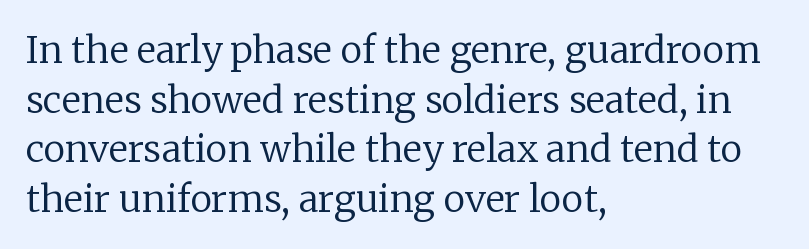
The image shows 37 px regular-weight serif type, upright; set left-aligned, normal line spacing (1.34x), normal letter spacing, not underlined; low stroke contrast and a medium x-height.
